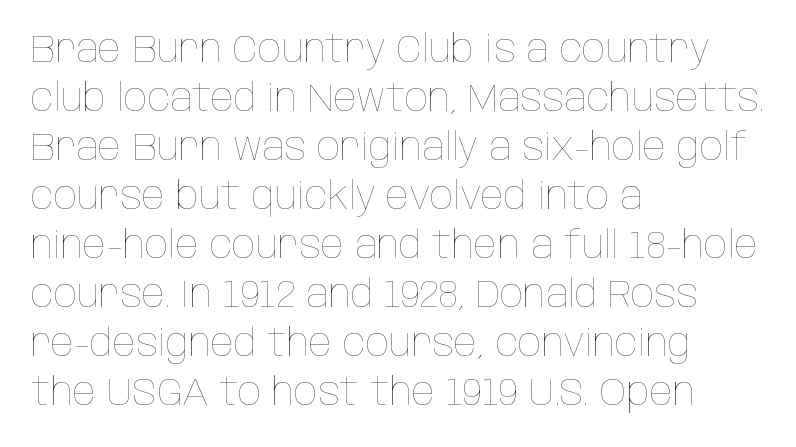
{"italic": "no", "bold": "no", "weight": "thin", "width": "condensed", "stroke_contrast": "low", "x_height": "large", "monospaced": "no", "underline": "no", "align": "left", "line_spacing": "normal", "line_spacing_ratio": 1.29, "letter_spacing": "normal", "letter_spacing_em": 0.0, "glyph_px": 38}
